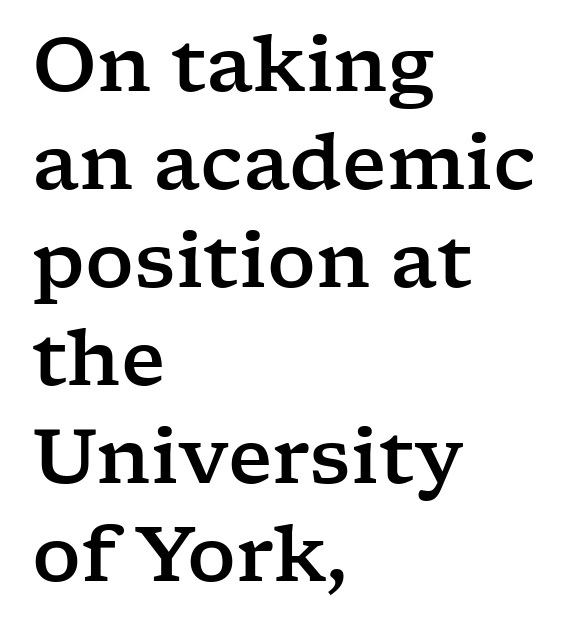
{"serif": "yes", "italic": "no", "width": "wide", "stroke_contrast": "low", "x_height": "medium", "monospaced": "no", "underline": "no", "align": "left", "line_spacing": "normal", "line_spacing_ratio": 1.29, "letter_spacing": "normal", "letter_spacing_em": 0.0, "glyph_px": 76}
